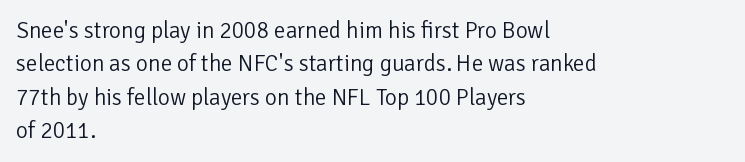
{"italic": "no", "bold": "no", "underline": "no", "align": "left", "line_spacing": "normal", "line_spacing_ratio": 1.45, "letter_spacing": "normal", "letter_spacing_em": 0.0, "glyph_px": 23}
